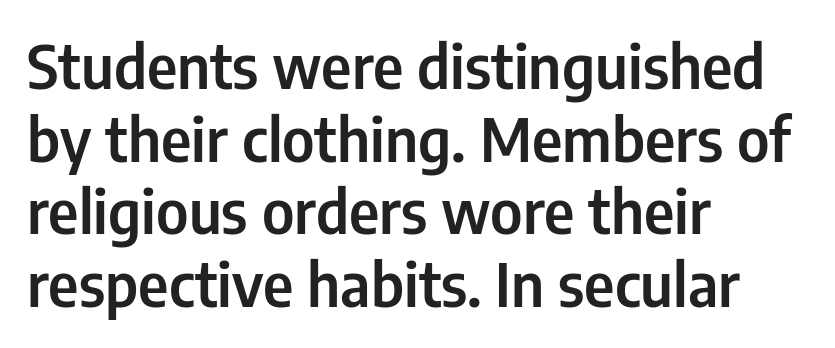
The image shows 60 px condensed sans-serif type, upright; set left-aligned, line spacing 1.21x, normal letter spacing, not underlined; low stroke contrast and a medium x-height.
